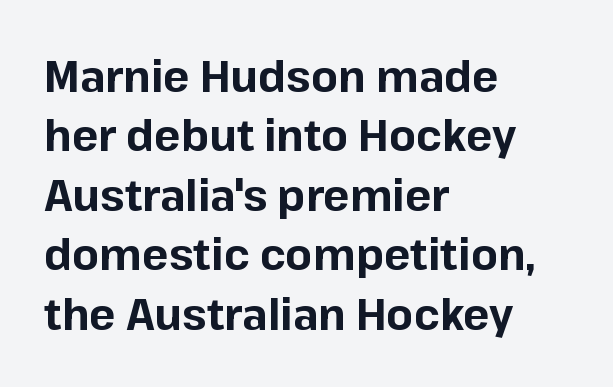
{"serif": "no", "italic": "no", "bold": "yes", "weight": "bold", "width": "normal", "stroke_contrast": "low", "x_height": "medium", "monospaced": "no", "underline": "no", "align": "left", "line_spacing": "normal", "line_spacing_ratio": 1.35, "letter_spacing": "normal", "letter_spacing_em": 0.0, "glyph_px": 44}
